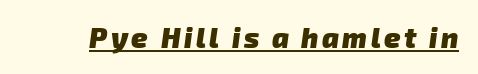
Examine the stroke ends and you'll find no serifs. Caption: lettering with a line underneath. Think of a printed novel: that variable character pitch is what you see here. The rendering uses a bold face; every stroke is thick and dark.
